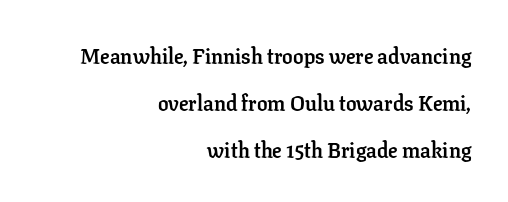
Q: Is the text bold? A: Yes.
Q: Is the text italic (slanted)? A: No, it is upright.
Q: Is the text underlined? A: No.
Q: How is the paragraph aligned? A: Right-aligned.
Q: Is the spacing between letters normal or unusually wide? A: Normal.
Q: Is the spacing between lines tight, normal or loose? A: Loose.
